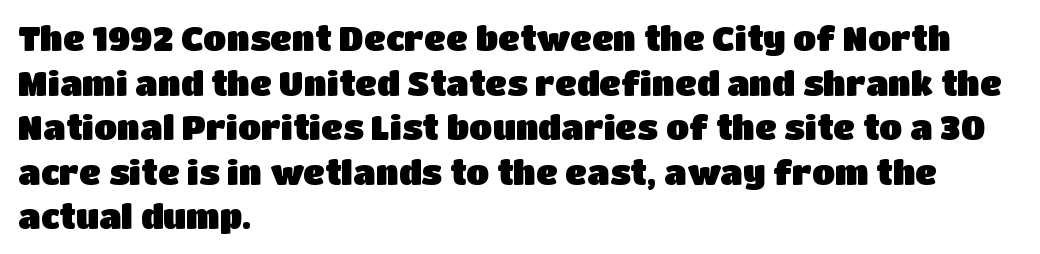
These lines stack with their left ends in a neat column. Look at the tracking — it's just the regular setting, nothing added. The letters carry no serifs — their stems end cleanly without finishing strokes. Varying glyph widths throughout — classic text-font behaviour.
